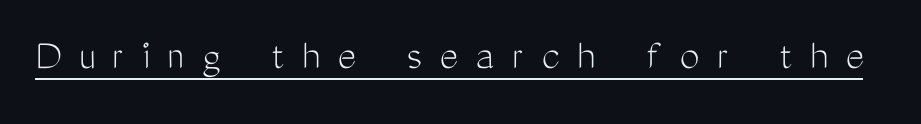
Q: Is the text bold? A: No.
Q: Is the text italic (slanted)? A: No, it is upright.
Q: Is the typeface a serif or a sans-serif typeface? A: Sans-serif.
Q: Is the text underlined? A: Yes.
Q: Is the spacing between letters normal or unusually wide? A: Unusually wide.
Q: Width (condensed, normal, or wide)? A: Condensed.
Q: Stroke contrast? A: Medium.
Q: x-height? A: Medium.
Q: Monospaced? A: No.
